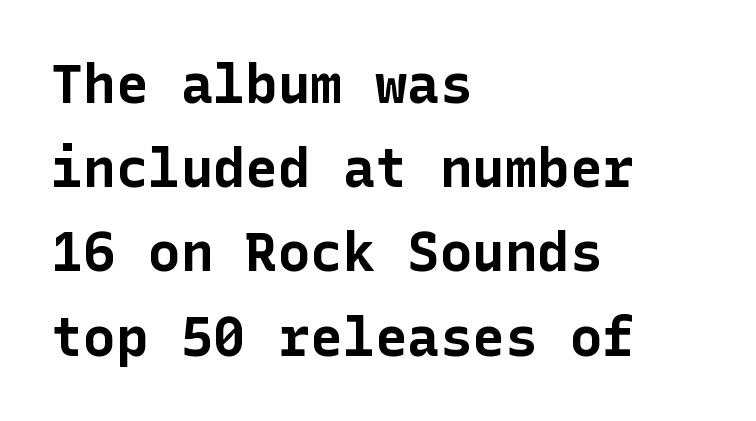
The image shows 54 px bold sans-serif type, upright; set left-aligned, normal line spacing (1.56x), normal letter spacing, not underlined; low stroke contrast and a medium x-height.
